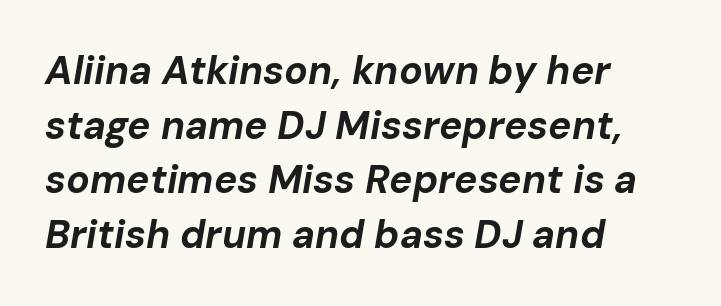
The image shows 39 px bold type, italic (leaning right); set left-aligned, normal line spacing (1.4x), normal letter spacing, not underlined; low stroke contrast and a medium x-height.
